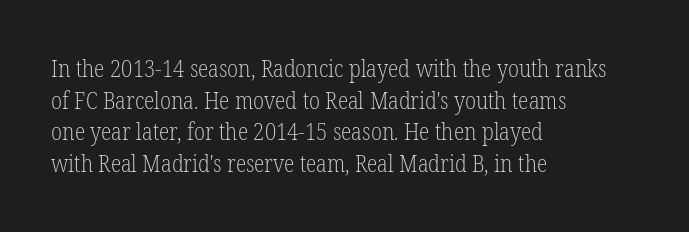
Leftover space on each line is placed entirely after the last word. The typesetting does not lean heavy: it is not bold. Honestly, the letter spacing is just normal — you wouldn't notice it. Underline: absent. If you drew a line through each stem, it would be perfectly vertical.
